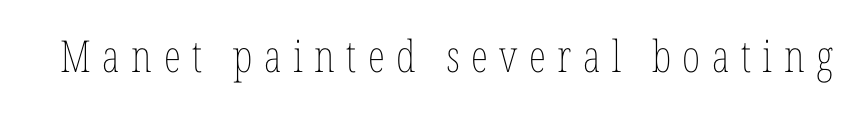
The image shows 44 px thin, condensed type, upright; set unusually wide letter spacing (+0.26 em), not underlined; low stroke contrast and a medium x-height.
